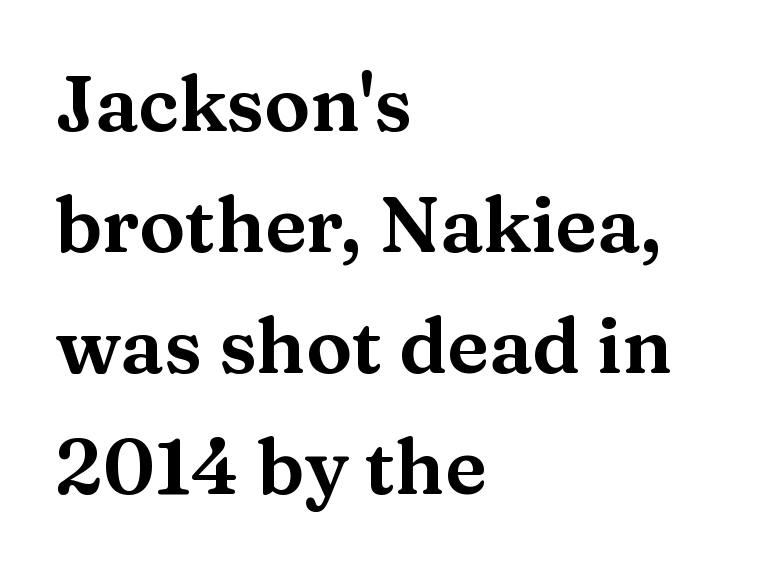
Q: Is the text italic (slanted)? A: No, it is upright.
Q: Is the typeface a serif or a sans-serif typeface? A: Serif.
Q: Is the text underlined? A: No.
Q: How is the paragraph aligned? A: Left-aligned.
Q: Is the spacing between letters normal or unusually wide? A: Normal.
Q: Is the spacing between lines tight, normal or loose? A: Normal.
Q: Width (condensed, normal, or wide)? A: Wide.
Q: Stroke contrast? A: Medium.
Q: x-height? A: Medium.
Q: Monospaced? A: No.
